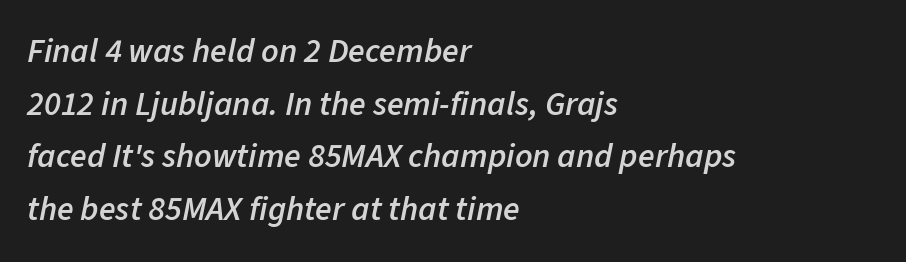
Plain, unruled lines of type. A typesetter would call this proportional, since set widths differ per character. Heft: intermediate — a semibold. Italic: yes, the glyphs are oblique. Interline gaps are of average width in this sample. Default kerning and tracking; the words read as compact shapes.
